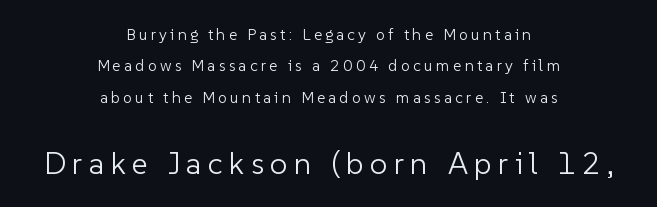
The image shows 31 px light sans-serif type, upright; set centered, loose line spacing (1.96x), unusually wide letter spacing (+0.2 em), not underlined; the second (bottom) block is 1.94x larger; low stroke contrast and a medium x-height.
